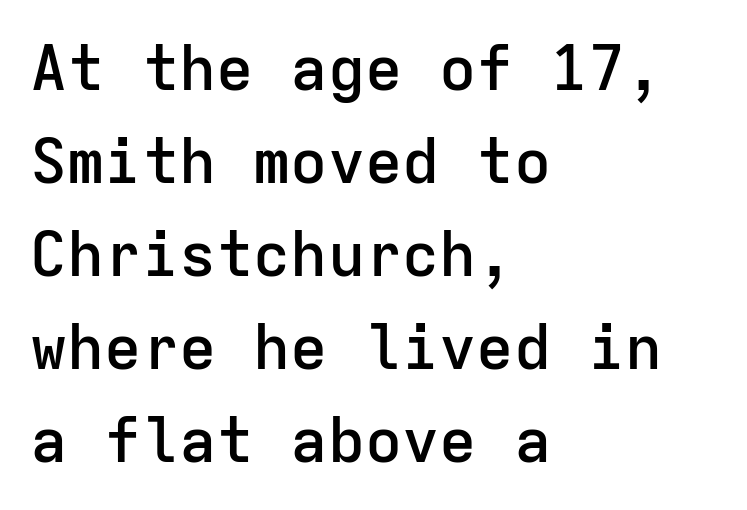
{"serif": "no", "italic": "no", "bold": "semi", "weight": "semibold", "width": "normal", "stroke_contrast": "low", "x_height": "medium", "monospaced": "yes", "underline": "no", "align": "left", "line_spacing": "normal", "line_spacing_ratio": 1.5, "letter_spacing": "normal", "letter_spacing_em": 0.0, "glyph_px": 62}
